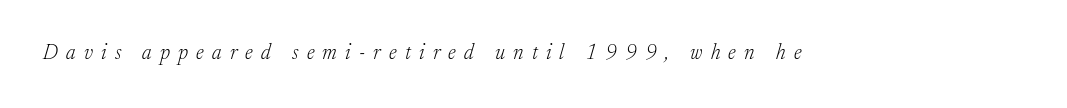
{"italic": "yes", "lean": "right", "slant_degrees": 17, "bold": "no", "underline": "no", "letter_spacing": "wide", "letter_spacing_em": 0.39, "glyph_px": 21}
